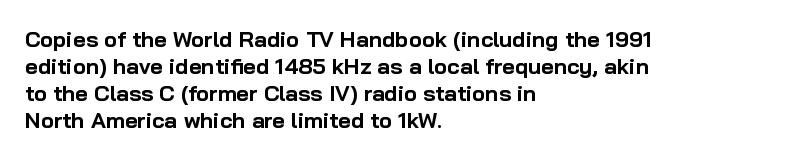
The image shows 22 px bold type, upright; set left-aligned, line spacing 1.22x, normal letter spacing, not underlined.
